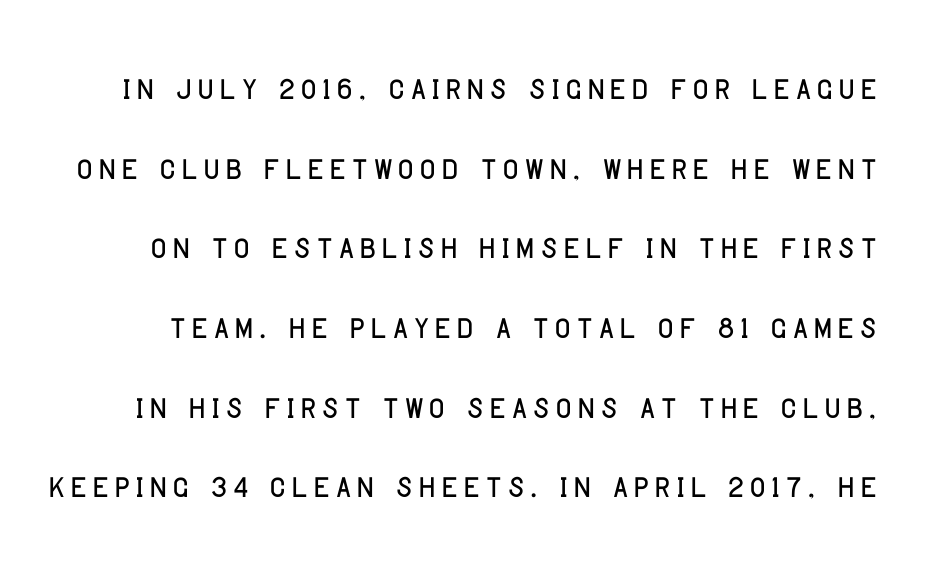
These lines are rendered in a variable-pitch font. Stroke terminals: plain, sans-serif. The typography opts for an upright posture over an oblique one. A clean baseline with only descenders dipping below it.
